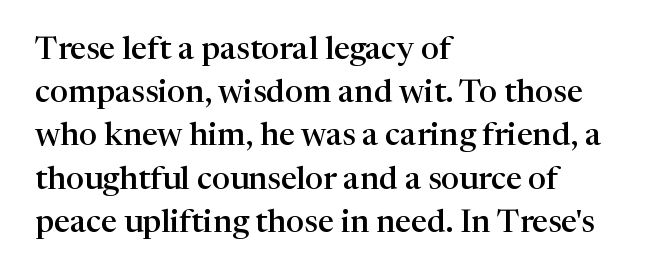
A typesetter would call this proportional, since set widths differ per character. The gap between lines stays unmarked. As a designer I'd log this as weight 600, semibold. The rendering shows small feet on the letterforms — a serif design. Honestly, the letter spacing is just normal — you wouldn't notice it.
